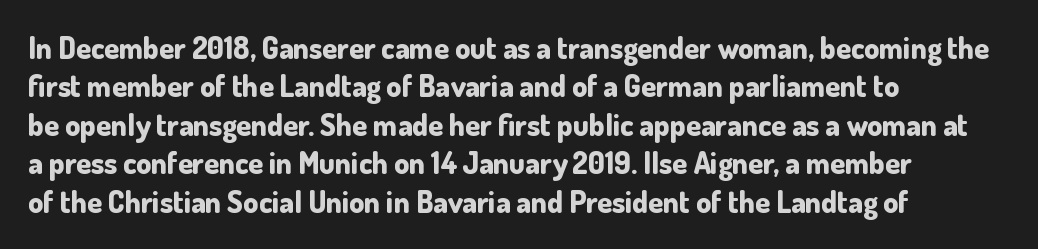
Note: no serifs on the glyphs. Inter-character spacing is left at the font's built-in metrics. Think of a printed novel: that variable character pitch is what you see here. Where is the straight margin? On the left. Letters rest on an invisible, unmarked baseline.
